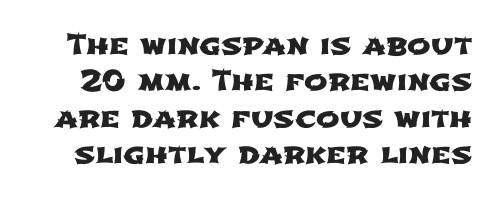
The image shows 28 px wide sans-serif type; set normal line spacing (1.3x), normal letter spacing, not underlined; low stroke contrast and a medium x-height.
